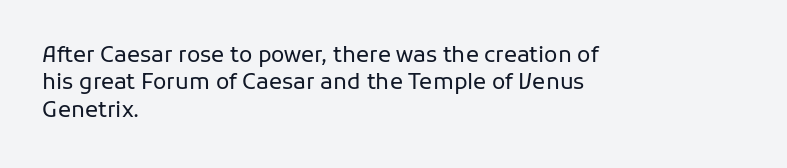
The image shows 22 px text type, upright; set left-aligned, normal line spacing (1.25x), normal letter spacing, not underlined.
